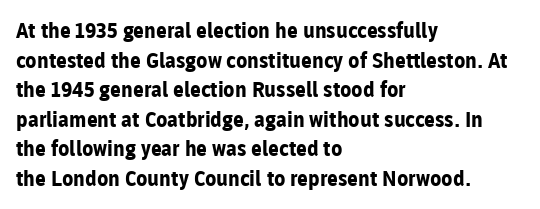
Q: Is the text bold? A: Yes.
Q: Is the text italic (slanted)? A: No, it is upright.
Q: Is the text underlined? A: No.
Q: How is the paragraph aligned? A: Left-aligned.
Q: Is the spacing between letters normal or unusually wide? A: Normal.
Q: Is the spacing between lines tight, normal or loose? A: Normal.
